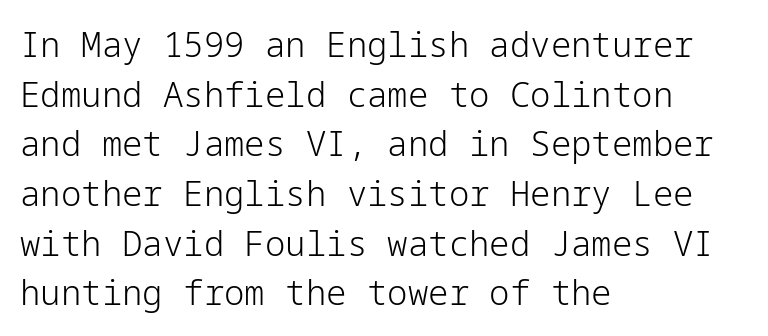
Q: Is the text bold? A: No.
Q: Is the text italic (slanted)? A: No, it is upright.
Q: Is the typeface a serif or a sans-serif typeface? A: Sans-serif.
Q: Is the text underlined? A: No.
Q: How is the paragraph aligned? A: Left-aligned.
Q: Is the spacing between letters normal or unusually wide? A: Normal.
Q: Is the spacing between lines tight, normal or loose? A: Normal.
Q: Width (condensed, normal, or wide)? A: Normal.
Q: Stroke contrast? A: Low.
Q: x-height? A: Medium.
